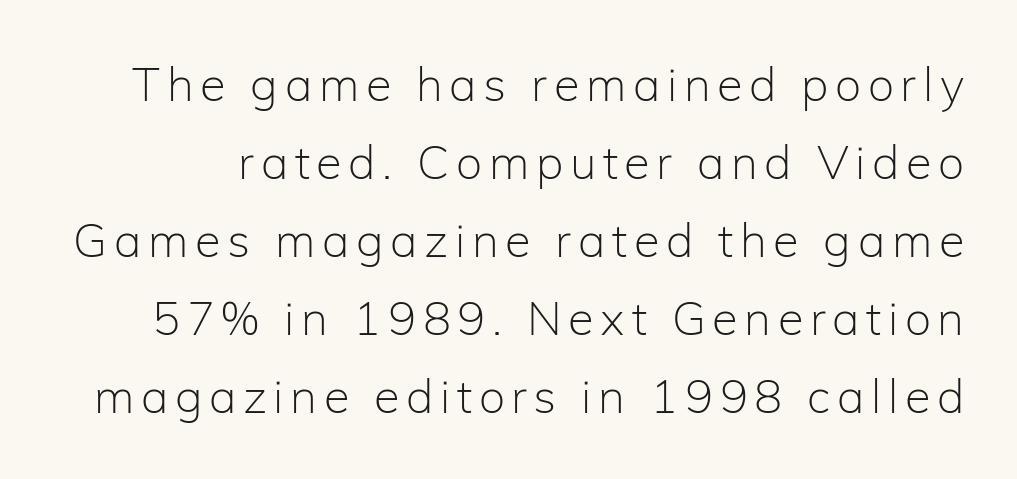
The specimen omits any rule beneath the text block's lines. Each new line begins a customary step beneath the previous one. Posture: straight, roman, zero tilt. Weight: not bold — regular or lighter.
